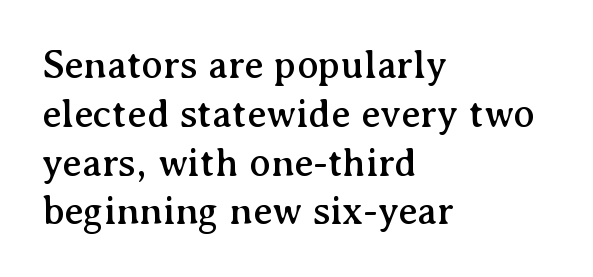
The image shows 40 px serif type, upright; set left-aligned, line spacing 1.22x, normal letter spacing, not underlined; medium stroke contrast and a medium x-height.
